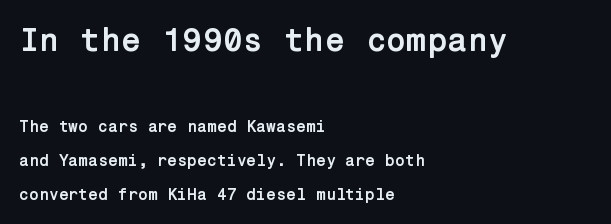
These two chunks differ in scale, with the top chunk taking the larger measure. In terms of leading, this rendering errs on the spacious side. Serifs: no, the terminals of the letterforms are clean. Typographic density is high because the face is bold. Is the block centered? No — it sits flush against the left margin.
